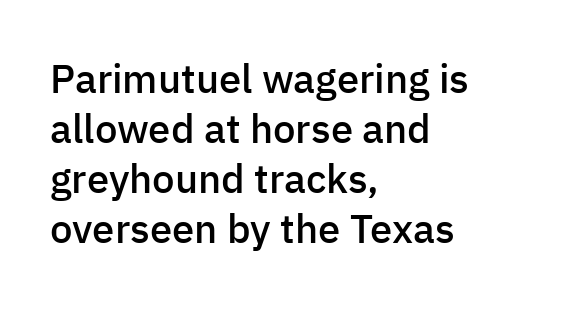
The image shows 40 px semibold sans-serif type, upright; set left-aligned, normal line spacing (1.25x), normal letter spacing, not underlined; low stroke contrast and a medium x-height.
